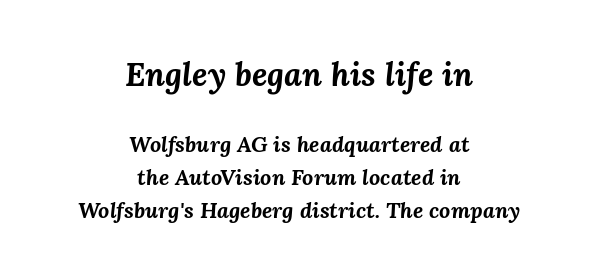
Q: Is the text bold? A: Yes.
Q: Is the text italic (slanted)? A: Yes, it leans right by about 3 degrees.
Q: Is the text underlined? A: No.
Q: How is the paragraph aligned? A: Centered.
Q: Is the spacing between letters normal or unusually wide? A: Normal.
Q: Is the spacing between lines tight, normal or loose? A: Normal.
Q: Which block of text is set in a larger size, the first (top) or the second (bottom)? A: The first (top) one.
Q: Width (condensed, normal, or wide)? A: Normal.
Q: Stroke contrast? A: Medium.
Q: x-height? A: Medium.
Q: Monospaced? A: No.
